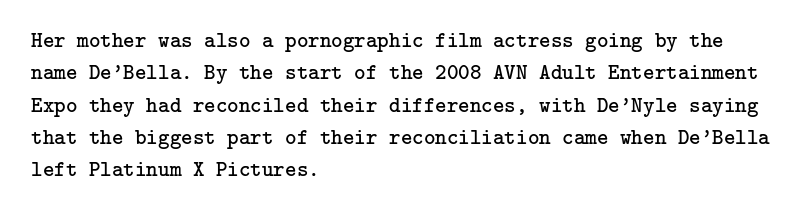
Does extra space separate the letters? No, they use regular spacing. Compared with a typical body face, this is equally light or lighter still. Casual observation: everything's shoved over to the left. This sample keeps an unexceptional amount of space between lines.
